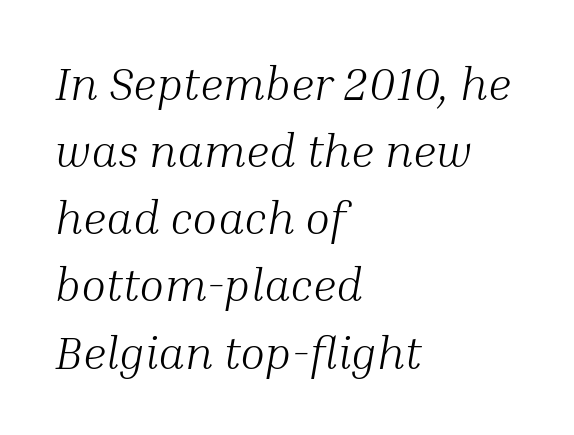
Each new line begins a customary step beneath the previous one. Is the block centered? No — it sits flush against the left margin. The lettering tilts uniformly, giving the passage an italic look. A typesetter would call this proportional, since set widths differ per character. The letterforms sit at book weight or below. The rendering keeps characters at their native spacing.
